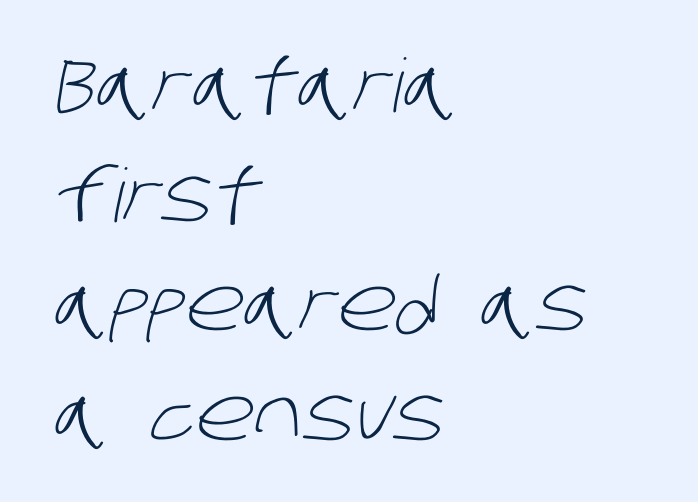
Q: Is the text bold? A: No.
Q: Is the typeface a serif or a sans-serif typeface? A: Sans-serif.
Q: Is the text underlined? A: No.
Q: How is the paragraph aligned? A: Left-aligned.
Q: Is the spacing between letters normal or unusually wide? A: Normal.
Q: Is the spacing between lines tight, normal or loose? A: Normal.
Q: Width (condensed, normal, or wide)? A: Normal.
Q: Stroke contrast? A: Low.
Q: x-height? A: Large.
Q: Monospaced? A: No.
